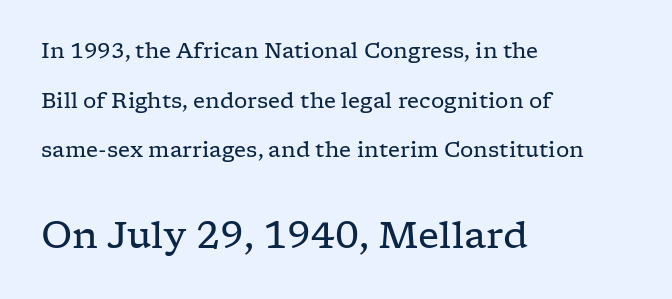
The image shows 37 px regular-weight, wide serif type, upright; set left-aligned, loose line spacing (2.36x), normal letter spacing, not underlined; the second (bottom) block is 1.76x larger; low stroke contrast and a medium x-height.
